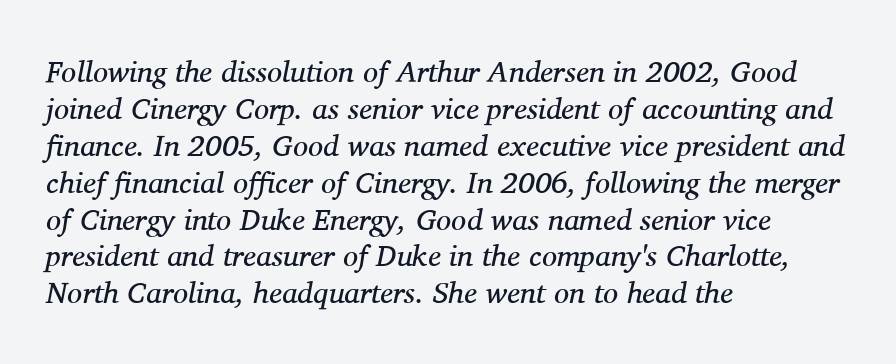
The image shows 30 px regular-weight serif type, italic (leaning right); set left-aligned, line spacing 1.23x, normal letter spacing, not underlined; medium stroke contrast and a medium x-height.
